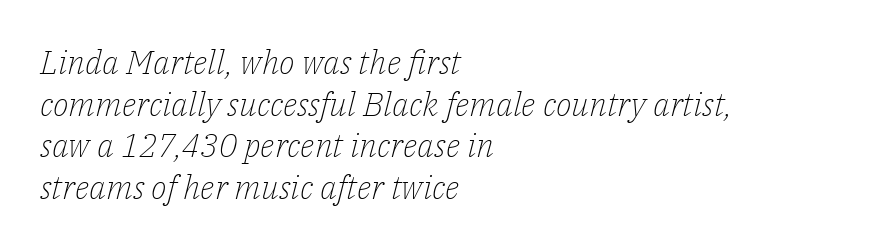
Leftover space on each line is placed entirely after the last word. The whole block is typeset with a tilt. The block of text has a typical density, with ordinary space between rows. Is this a fixed-width face? No — the glyphs have proportional, varying widths.
